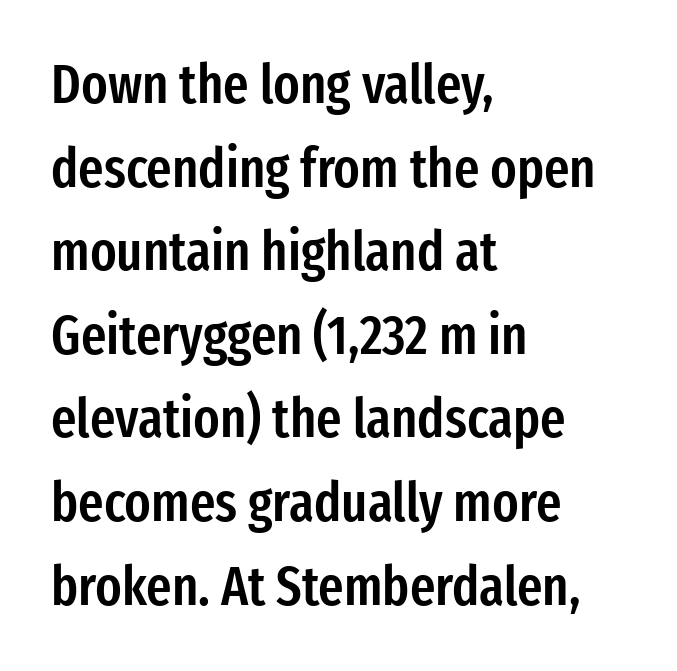
The image shows 55 px semibold, condensed sans-serif type, upright; set left-aligned, normal line spacing (1.52x), normal letter spacing, not underlined; low stroke contrast and a medium x-height.
